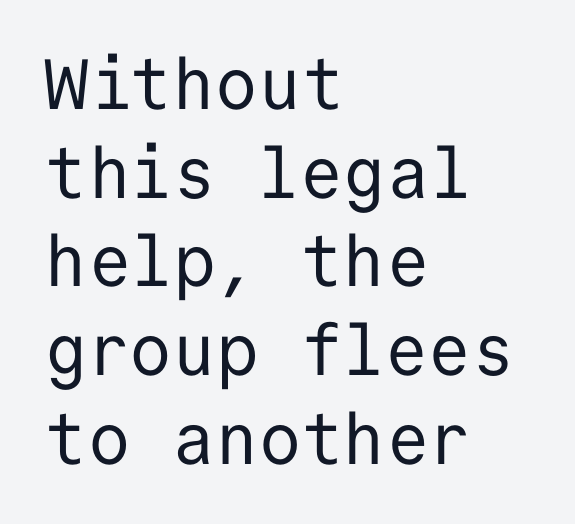
{"serif": "no", "italic": "no", "bold": "no", "weight": "regular", "width": "normal", "stroke_contrast": "low", "x_height": "medium", "monospaced": "yes", "underline": "no", "align": "left", "line_spacing": "normal", "line_spacing_ratio": 1.25, "letter_spacing": "normal", "letter_spacing_em": 0.0, "glyph_px": 71}
